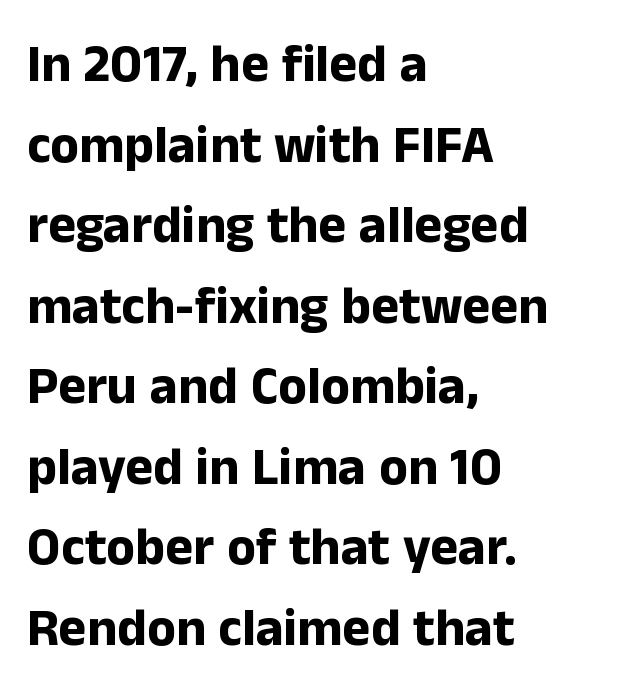
Weight: bold. Varying glyph widths throughout — classic text-font behaviour. Compared with typical paragraphs, the rows here are spaced about the same. Check the space under the baseline: it is left empty.
